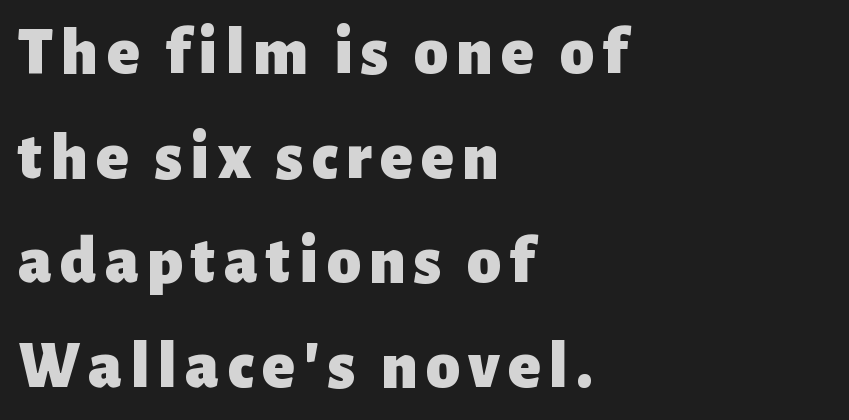
The passage shown is not underscored anywhere. Where is the straight margin? On the left. These lines sit exactly where default settings would place them. The axis of the letterforms is exactly vertical. The typesetting leans heavy: a genuine bold.
